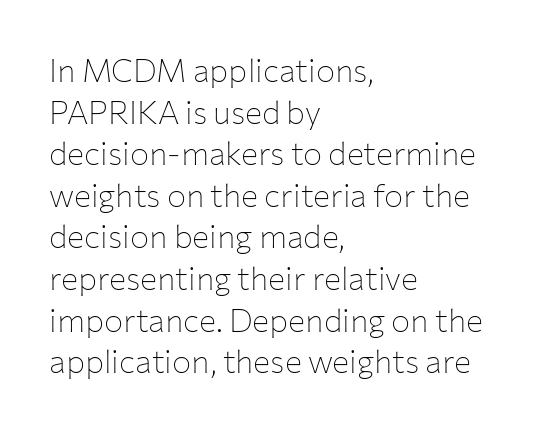
The image shows 32 px thin sans-serif type, upright; set left-aligned, normal line spacing (1.3x), normal letter spacing, not underlined; low stroke contrast and a medium x-height.
